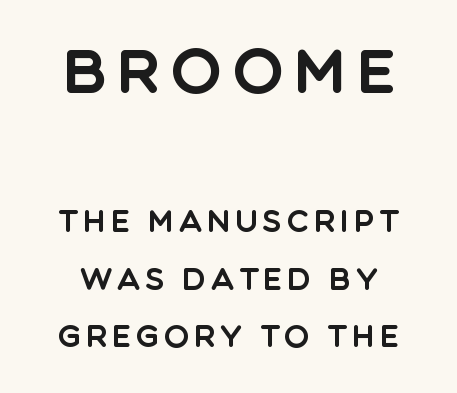
Ordinary non-slanted type is in use. Block one is the big one; block two sits smaller underneath. Note the varied advance widths — an 'i' is clearly narrower than an 'm'. Descenders hang freely into open space. The designer went with a sans here, leaving each stem footless. Vertical spacing — loose.
